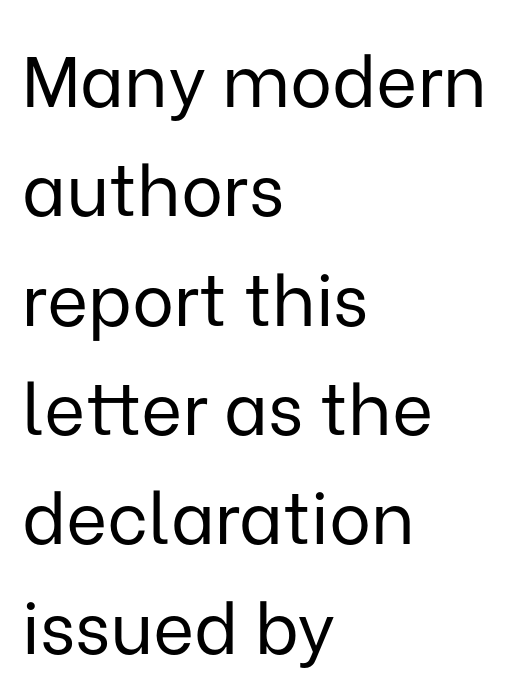
Q: Is the text bold? A: No.
Q: Is the text italic (slanted)? A: No, it is upright.
Q: Is the typeface a serif or a sans-serif typeface? A: Sans-serif.
Q: Is the text underlined? A: No.
Q: How is the paragraph aligned? A: Left-aligned.
Q: Is the spacing between letters normal or unusually wide? A: Normal.
Q: Is the spacing between lines tight, normal or loose? A: Normal.
Q: Width (condensed, normal, or wide)? A: Normal.
Q: Stroke contrast? A: Low.
Q: x-height? A: Medium.
Q: Monospaced? A: No.
